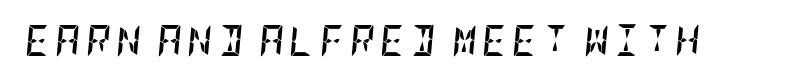
The image shows 31 px semibold, condensed type, italic (leaning right); set not underlined; low stroke contrast and a large x-height.
